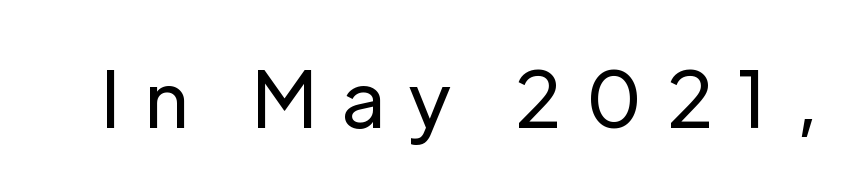
The image shows 78 px regular-weight sans-serif type, upright; set unusually wide letter spacing (+0.32 em), not underlined; low stroke contrast and a medium x-height.
